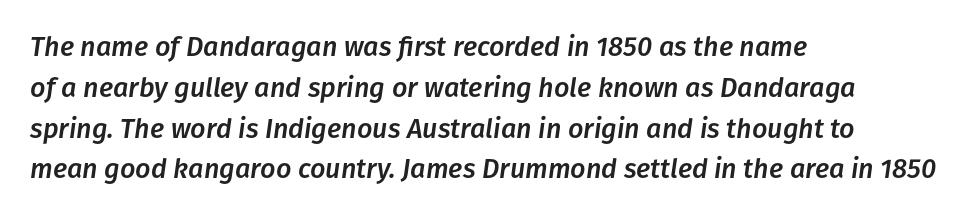
The horizontal fit of the characters is conventional and even. In terms of leading, this rendering sits right in the middle. In terms of posture, this sample is oblique. These lines are set flush left with a ragged right edge. The words here are not underlined.
